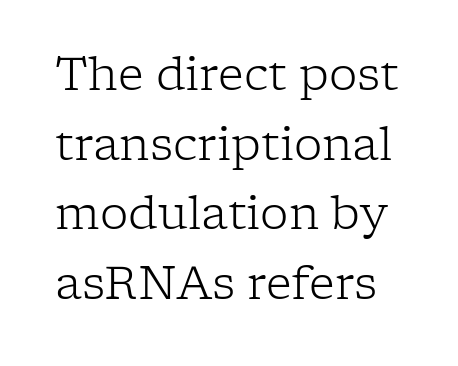
The image shows 45 px light serif type, upright; set normal line spacing (1.55x), normal letter spacing, not underlined; low stroke contrast and a medium x-height.
